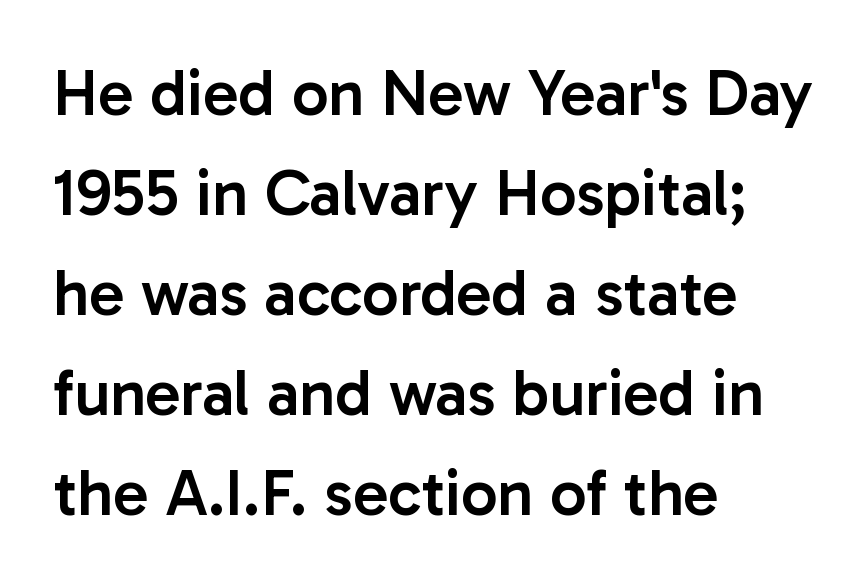
The image shows 65 px semibold sans-serif type, upright; set left-aligned, normal line spacing (1.54x), normal letter spacing, not underlined; low stroke contrast and a medium x-height.
